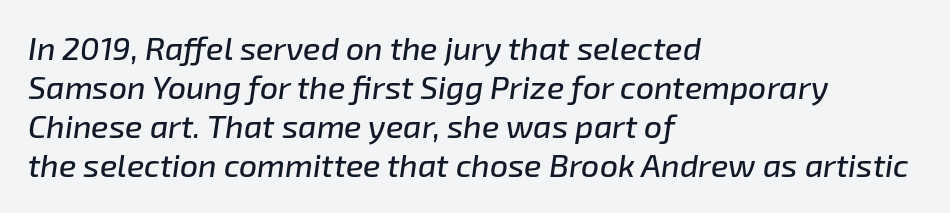
{"italic": "yes", "lean": "right", "slant_degrees": 8, "width": "normal", "stroke_contrast": "low", "x_height": "medium", "monospaced": "no", "underline": "no", "align": "left", "line_spacing_ratio": 1.22, "letter_spacing": "normal", "letter_spacing_em": 0.0, "glyph_px": 32}
